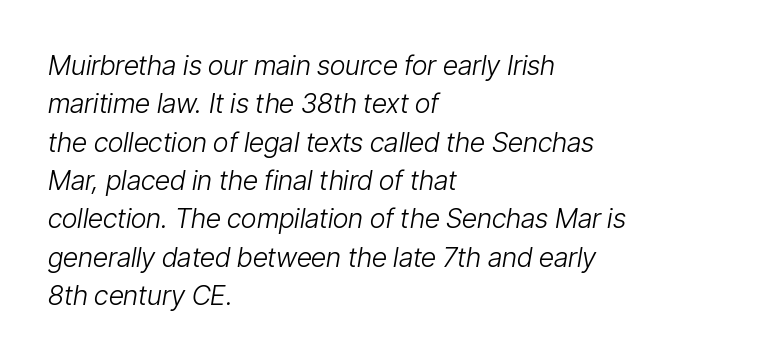
Q: Is the text bold? A: No.
Q: Is the text italic (slanted)? A: Yes, it leans right by about 9 degrees.
Q: Is the text underlined? A: No.
Q: How is the paragraph aligned? A: Left-aligned.
Q: Is the spacing between letters normal or unusually wide? A: Normal.
Q: Is the spacing between lines tight, normal or loose? A: Normal.
